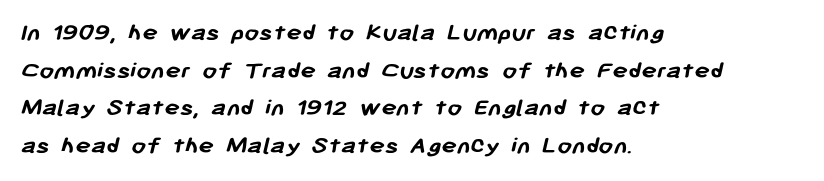
Q: Is the text bold? A: Yes.
Q: Is the text underlined? A: No.
Q: How is the paragraph aligned? A: Left-aligned.
Q: Is the spacing between letters normal or unusually wide? A: Normal.
Q: Is the spacing between lines tight, normal or loose? A: Normal.
